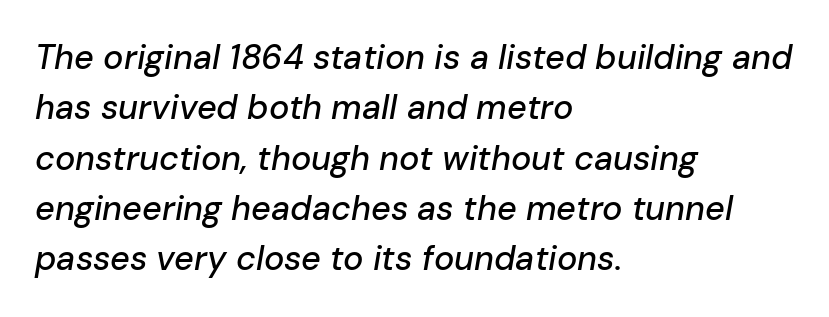
Do the characters align in a grid? No, the font is proportional. A classic flush-left, rag-right setting is used for this passage. Beneath every word, the page is bare. Italic? Definitely — the glyphs are oblique.
